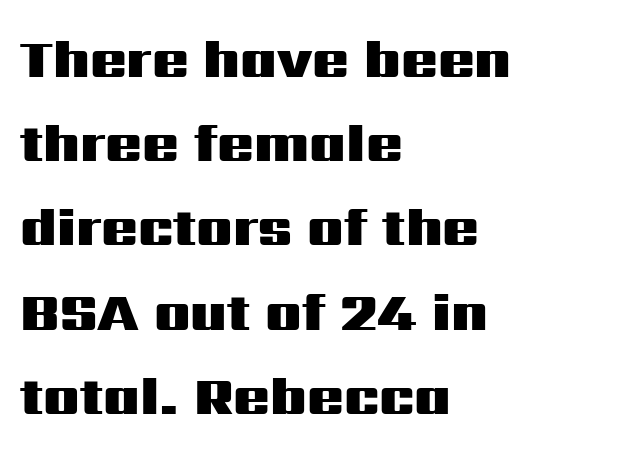
Q: Is the text bold? A: Yes.
Q: Is the text italic (slanted)? A: No, it is upright.
Q: Is the typeface a serif or a sans-serif typeface? A: Sans-serif.
Q: Is the text underlined? A: No.
Q: How is the paragraph aligned? A: Left-aligned.
Q: Is the spacing between letters normal or unusually wide? A: Normal.
Q: Is the spacing between lines tight, normal or loose? A: Normal.
Q: Width (condensed, normal, or wide)? A: Wide.
Q: Stroke contrast? A: Medium.
Q: x-height? A: Medium.
Q: Monospaced? A: No.
